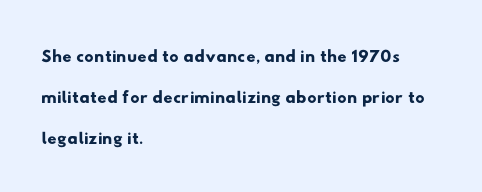
{"underline": "no", "align": "left", "line_spacing": "normal", "line_spacing_ratio": 1.58, "letter_spacing": "normal", "letter_spacing_em": 0.0, "glyph_px": 26}
